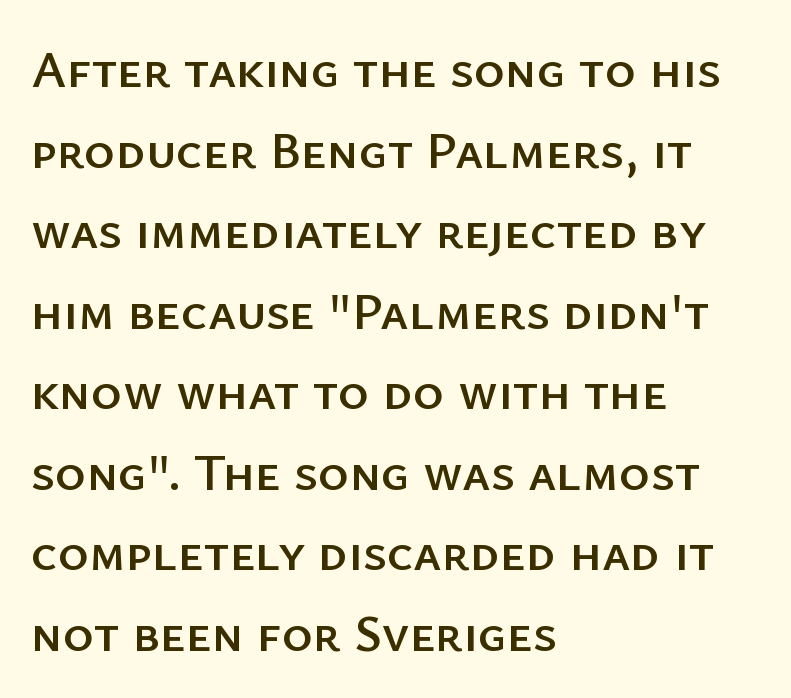
Q: Is the text italic (slanted)? A: No, it is upright.
Q: Is the typeface a serif or a sans-serif typeface? A: Sans-serif.
Q: Is the text underlined? A: No.
Q: How is the paragraph aligned? A: Left-aligned.
Q: Is the spacing between letters normal or unusually wide? A: Normal.
Q: Is the spacing between lines tight, normal or loose? A: Normal.
Q: Width (condensed, normal, or wide)? A: Normal.
Q: Stroke contrast? A: Low.
Q: x-height? A: Medium.
Q: Monospaced? A: No.
